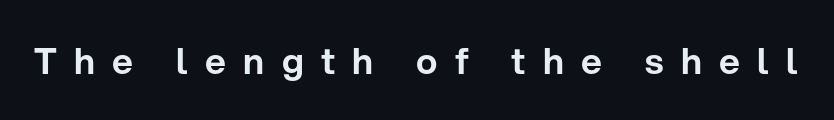
The image shows 36 px sans-serif type, upright; set unusually wide letter spacing (+0.48 em), not underlined; low stroke contrast and a medium x-height.
